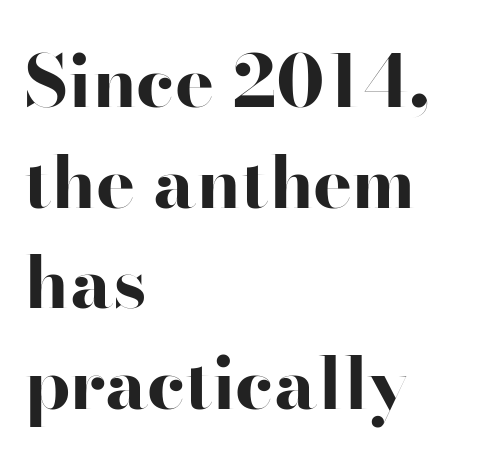
The image shows 73 px bold, wide sans-serif type, upright; set left-aligned, normal line spacing (1.38x), normal letter spacing, not underlined; high stroke contrast and a small x-height.
